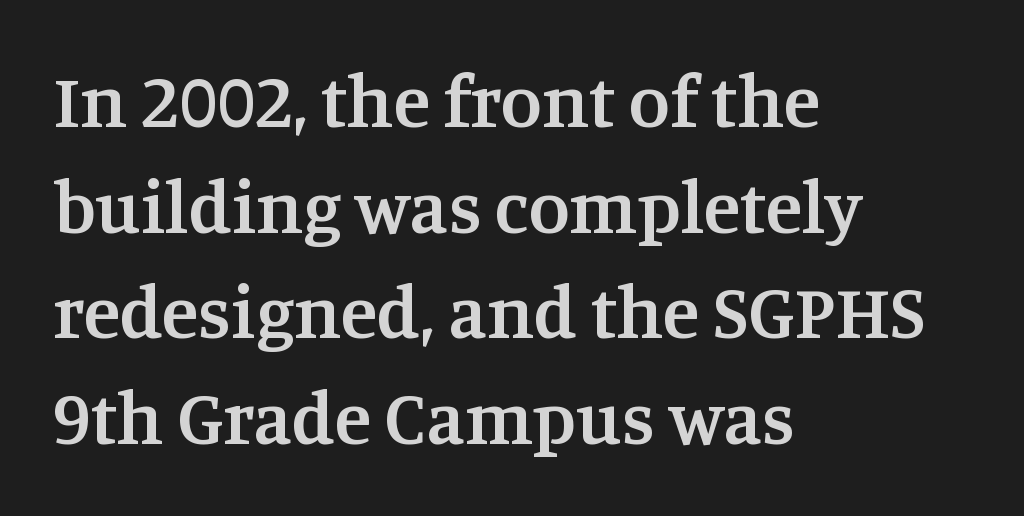
Notice how descenders clear the ascenders below comfortably — that's standard leading. The lettering stays uniformly vertical, giving the passage a roman look. Rule under the text: the space is simply empty. Proportional: the letters do not fall into vertical columns. Each word holds together tightly as a unit, with standard inter-letter gaps.
